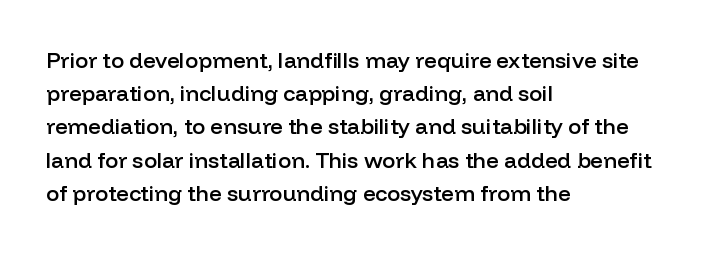
The image shows 22 px text type, upright; set left-aligned, normal line spacing (1.51x), normal letter spacing, not underlined.
